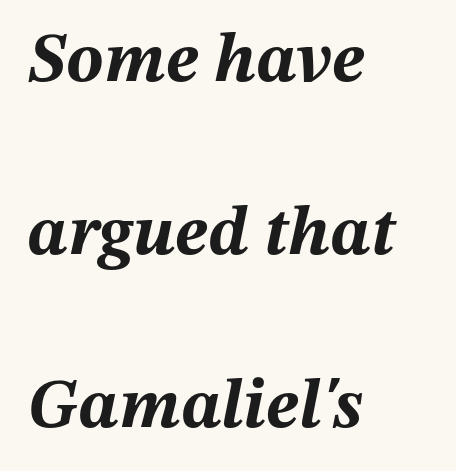
{"italic": "yes", "lean": "right", "slant_degrees": 12, "bold": "yes", "weight": "bold", "width": "normal", "stroke_contrast": "medium", "x_height": "medium", "monospaced": "no", "underline": "no", "align": "left", "line_spacing": "loose", "line_spacing_ratio": 2.47, "letter_spacing": "normal", "letter_spacing_em": 0.0, "glyph_px": 70}
